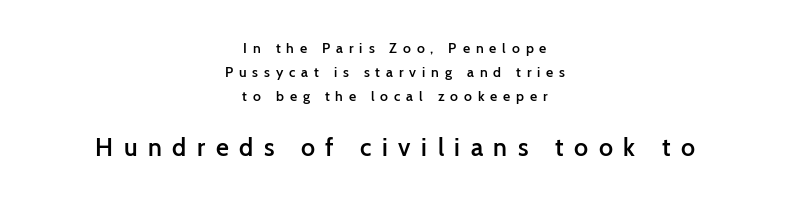
{"italic": "no", "bold": "semi", "underline": "no", "align": "center", "line_spacing_ratio": 1.72, "letter_spacing": "wide", "letter_spacing_em": 0.42, "larger_block": "second", "size_ratio": 1.79, "glyph_px": 25}
